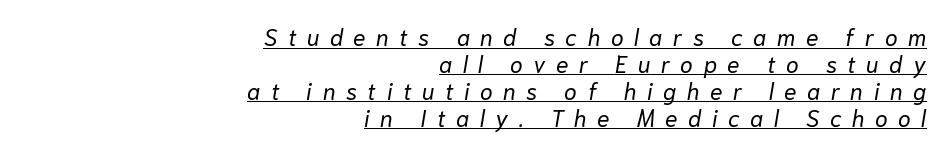
The image shows 23 px text type, italic (leaning right); set right-aligned, line spacing 1.17x, unusually wide letter spacing (+0.46 em), underlined.
